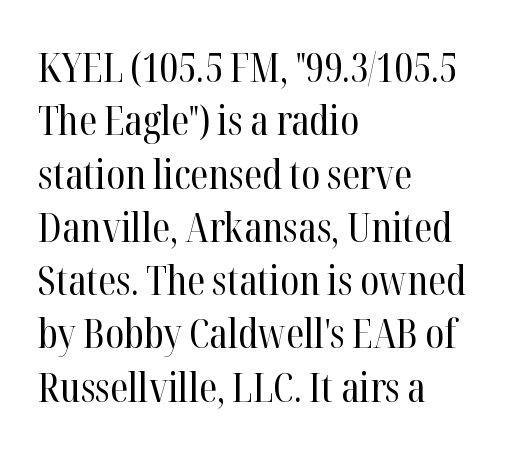
{"serif": "yes", "italic": "no", "bold": "no", "weight": "regular", "width": "condensed", "stroke_contrast": "high", "x_height": "medium", "monospaced": "no", "underline": "no", "align": "left", "line_spacing": "normal", "line_spacing_ratio": 1.3, "letter_spacing": "normal", "letter_spacing_em": 0.0, "glyph_px": 41}
